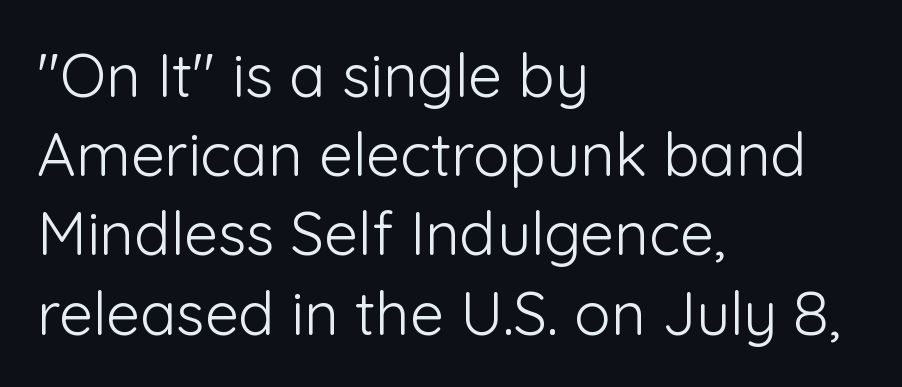
Q: Is the text bold? A: No.
Q: Is the text italic (slanted)? A: No, it is upright.
Q: Is the typeface a serif or a sans-serif typeface? A: Sans-serif.
Q: Is the text underlined? A: No.
Q: How is the paragraph aligned? A: Left-aligned.
Q: Is the spacing between letters normal or unusually wide? A: Normal.
Q: Is the spacing between lines tight, normal or loose? A: Normal.
Q: Width (condensed, normal, or wide)? A: Normal.
Q: Stroke contrast? A: Low.
Q: x-height? A: Medium.
Q: Monospaced? A: No.
